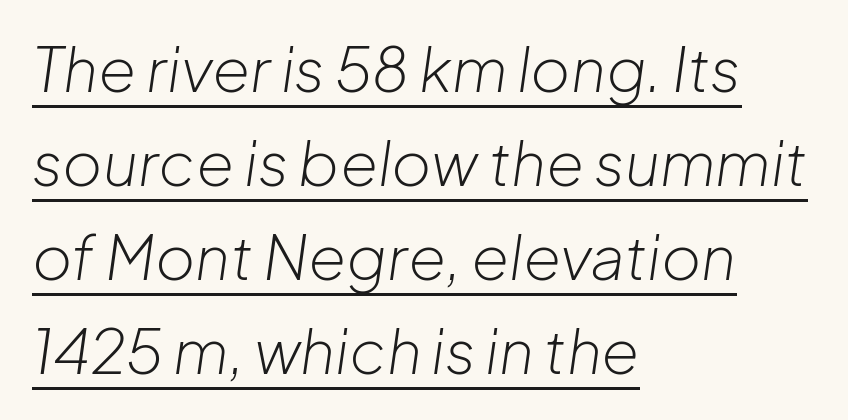
{"italic": "yes", "lean": "right", "slant_degrees": 8, "bold": "no", "weight": "light", "width": "normal", "stroke_contrast": "low", "x_height": "medium", "monospaced": "no", "underline": "yes", "align": "left", "line_spacing": "normal", "line_spacing_ratio": 1.54, "letter_spacing": "normal", "letter_spacing_em": 0.0, "glyph_px": 61}
